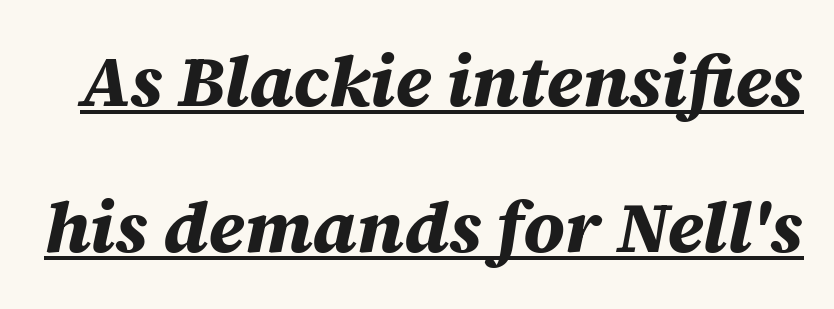
The image shows 72 px bold type, italic (leaning right); set loose line spacing (2.03x), normal letter spacing, underlined; medium stroke contrast and a large x-height.
